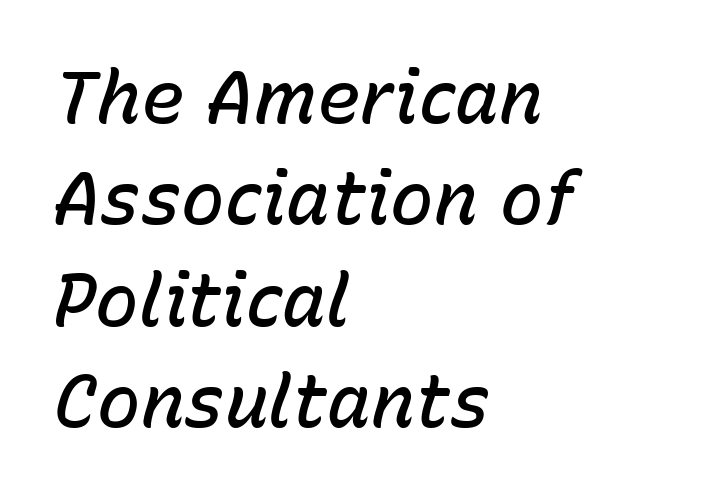
The typography opts for an oblique posture over an upright one. The rendering uses natural spacing where letterforms have individual widths. These lines sit exactly where default settings would place them. If you drew a ruler down the left edge, every line would touch it.
